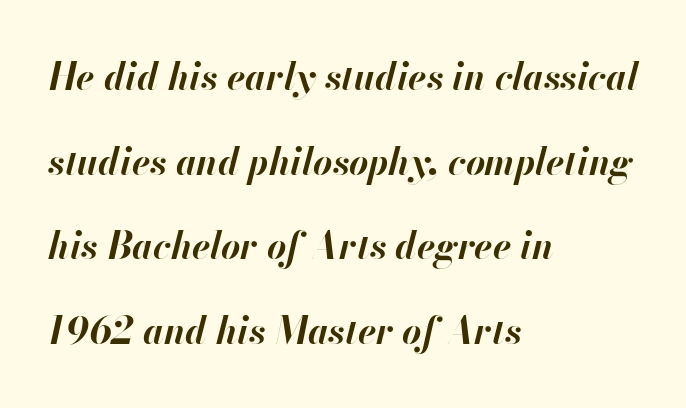
The image shows 37 px bold type, italic (leaning right); set left-aligned, loose line spacing (2.29x), normal letter spacing, not underlined; high stroke contrast and a small x-height.
